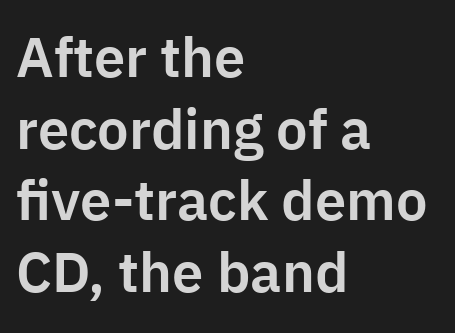
Q: Is the text italic (slanted)? A: No, it is upright.
Q: Is the typeface a serif or a sans-serif typeface? A: Sans-serif.
Q: Is the text underlined? A: No.
Q: How is the paragraph aligned? A: Left-aligned.
Q: Is the spacing between letters normal or unusually wide? A: Normal.
Q: Is the spacing between lines tight, normal or loose? A: Normal.
Q: Width (condensed, normal, or wide)? A: Normal.
Q: Stroke contrast? A: Low.
Q: x-height? A: Medium.
Q: Monospaced? A: No.
